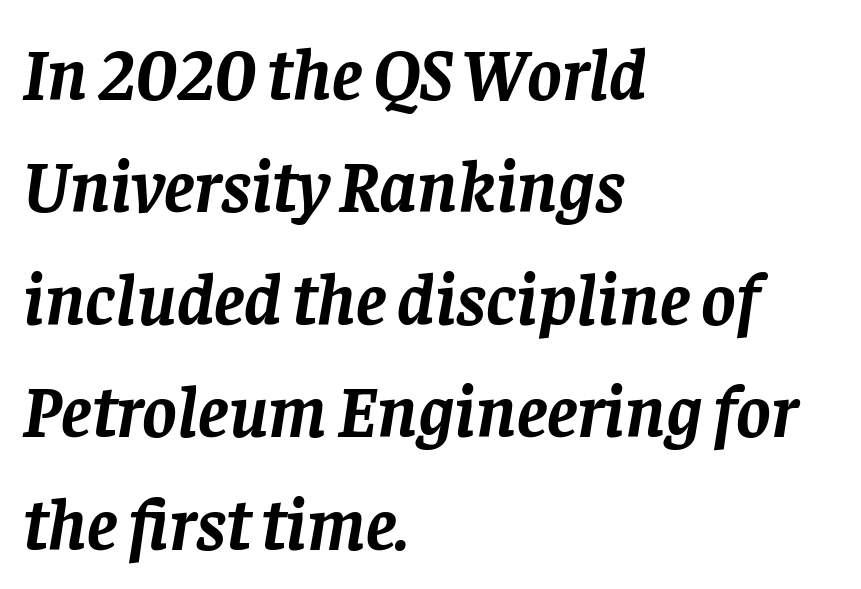
Q: Is the text bold? A: Yes.
Q: Is the text italic (slanted)? A: Yes, it leans right by about 8 degrees.
Q: Is the typeface a serif or a sans-serif typeface? A: Serif.
Q: Is the text underlined? A: No.
Q: How is the paragraph aligned? A: Left-aligned.
Q: Is the spacing between letters normal or unusually wide? A: Normal.
Q: Is the spacing between lines tight, normal or loose? A: Normal.
Q: Width (condensed, normal, or wide)? A: Normal.
Q: Stroke contrast? A: Low.
Q: x-height? A: Large.
Q: Monospaced? A: No.
